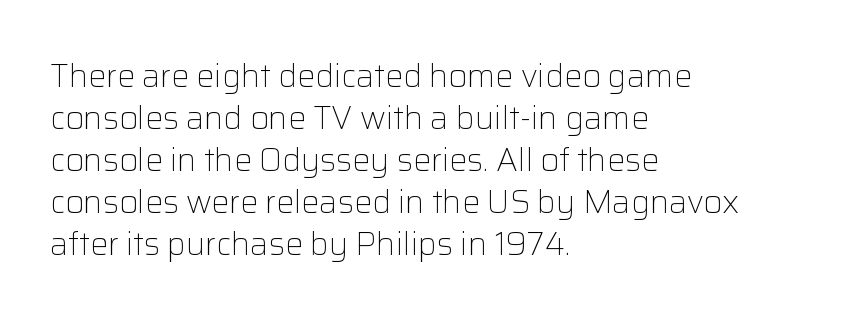
The image shows 32 px light sans-serif type, upright; set left-aligned, normal line spacing (1.31x), normal letter spacing, not underlined; low stroke contrast and a medium x-height.
